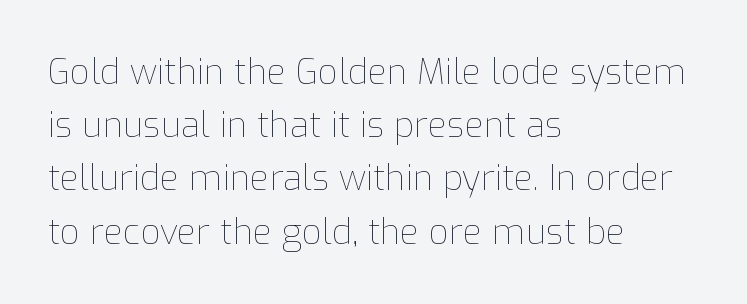
{"italic": "no", "bold": "no", "weight": "thin", "width": "normal", "stroke_contrast": "low", "x_height": "medium", "monospaced": "no", "underline": "no", "align": "left", "line_spacing": "normal", "line_spacing_ratio": 1.52, "letter_spacing": "normal", "letter_spacing_em": 0.0, "glyph_px": 35}
